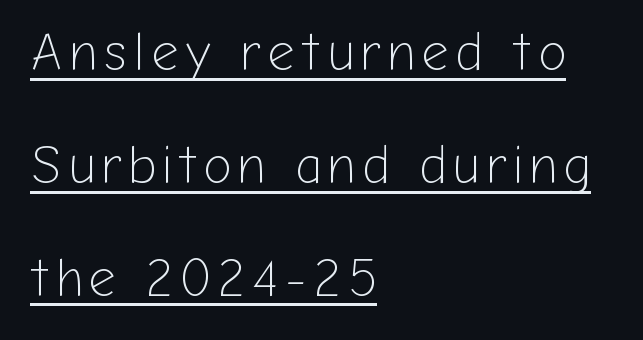
{"serif": "no", "italic": "no", "bold": "no", "weight": "light", "width": "normal", "stroke_contrast": "low", "x_height": "medium", "monospaced": "no", "underline": "yes", "align": "left", "line_spacing": "loose", "line_spacing_ratio": 2.13, "glyph_px": 53}
